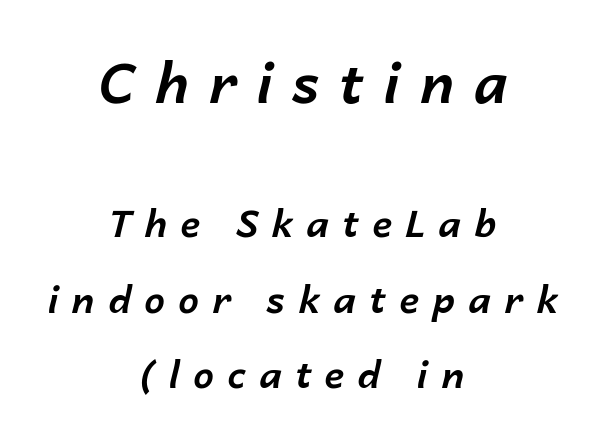
The image shows 55 px bold type, italic (leaning right); set centered, loose line spacing (2.04x), unusually wide letter spacing (+0.36 em), not underlined; the first (top) block is 1.49x larger; low stroke contrast and a medium x-height.
